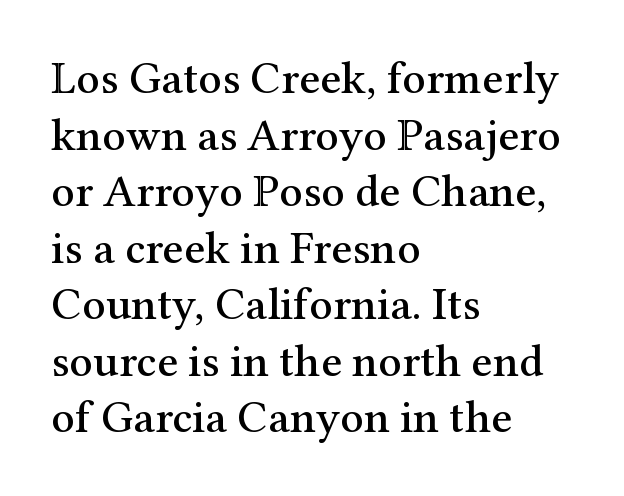
Each letter keeps its own natural width here, so spacing adapts to shape. What stands out about the letter spacing? Nothing — it is the standard amount. The string is rendered with underlining switched off. Serif or sans? Serif — the stroke terminals have little feet.
